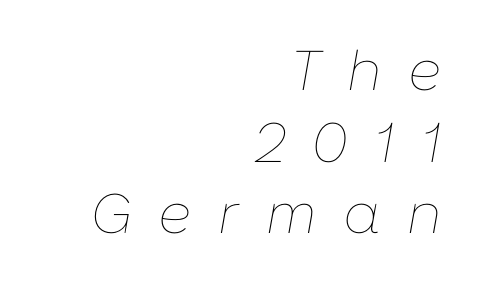
The image shows 56 px thin type, italic (leaning right); set right-aligned, normal line spacing (1.28x), unusually wide letter spacing (+0.47 em), not underlined; low stroke contrast and a medium x-height.
